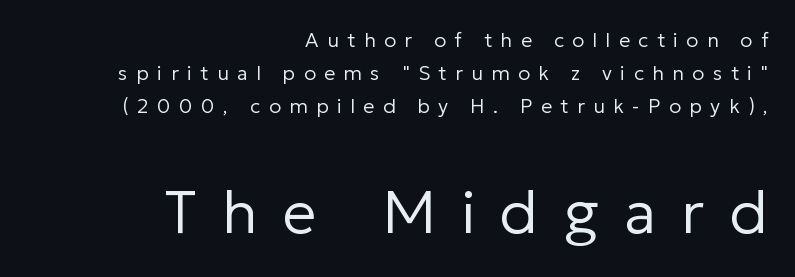
Q: Is the text bold? A: No.
Q: Is the text italic (slanted)? A: No, it is upright.
Q: Is the typeface a serif or a sans-serif typeface? A: Sans-serif.
Q: Is the text underlined? A: No.
Q: How is the paragraph aligned? A: Right-aligned.
Q: Is the spacing between letters normal or unusually wide? A: Unusually wide.
Q: Is the spacing between lines tight, normal or loose? A: Normal.
Q: Which block of text is set in a larger size, the first (top) or the second (bottom)? A: The second (bottom) one.
Q: Width (condensed, normal, or wide)? A: Normal.
Q: Stroke contrast? A: Low.
Q: x-height? A: Medium.
Q: Monospaced? A: No.
